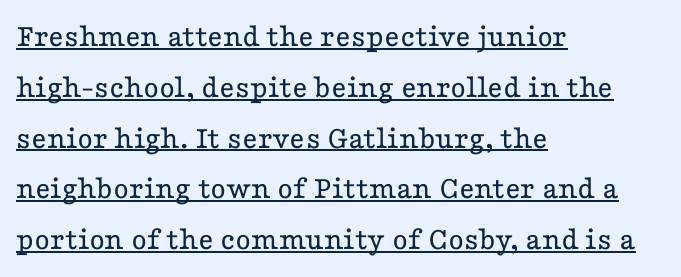
{"serif": "yes", "italic": "no", "bold": "no", "weight": "regular", "width": "wide", "stroke_contrast": "low", "x_height": "medium", "monospaced": "no", "underline": "yes", "align": "left", "line_spacing": "normal", "line_spacing_ratio": 1.54, "letter_spacing": "normal", "letter_spacing_em": 0.0, "glyph_px": 33}
